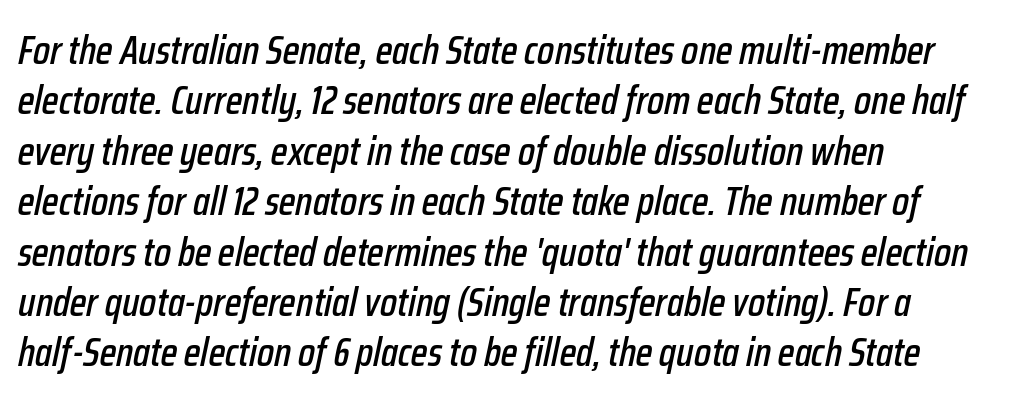
Q: Is the text italic (slanted)? A: Yes, it leans right by about 12 degrees.
Q: Is the text underlined? A: No.
Q: How is the paragraph aligned? A: Left-aligned.
Q: Is the spacing between letters normal or unusually wide? A: Normal.
Q: Is the spacing between lines tight, normal or loose? A: Normal.
Q: Width (condensed, normal, or wide)? A: Condensed.
Q: Stroke contrast? A: Low.
Q: x-height? A: Medium.
Q: Monospaced? A: No.
